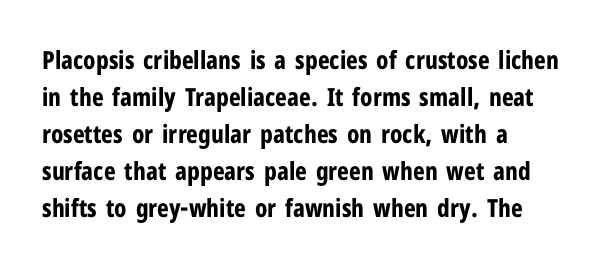
The image shows 25 px bold type, upright; set left-aligned, normal line spacing (1.48x), normal letter spacing, not underlined.
